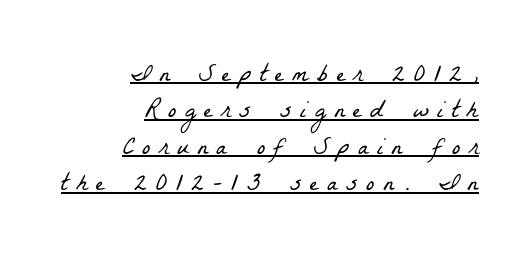
Weight: not bold — regular or lighter. Is the block centered? No — it sits flush against the right margin. A continuous stroke trails under the words, as in a hyperlink. A typesetter would call this leading conventional body-copy spacing. This rendering widens character spacing well past its baseline value.
